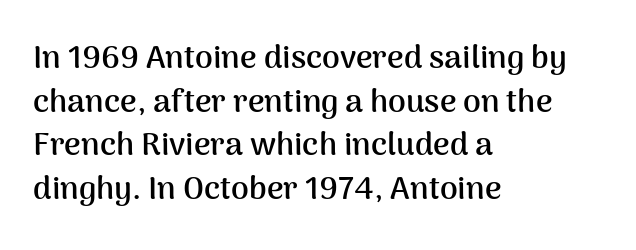
{"serif": "no", "italic": "no", "bold": "yes", "weight": "semibold", "width": "normal", "stroke_contrast": "medium", "x_height": "medium", "monospaced": "no", "underline": "no", "align": "left", "line_spacing": "normal", "line_spacing_ratio": 1.36, "letter_spacing": "normal", "letter_spacing_em": 0.0, "glyph_px": 32}
